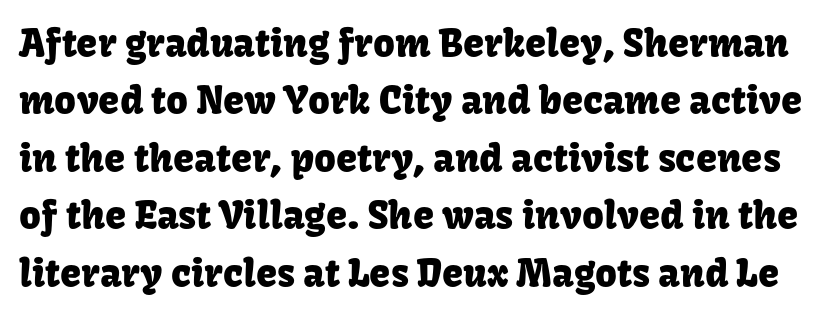
Q: Is the text italic (slanted)? A: No, it is upright.
Q: Is the typeface a serif or a sans-serif typeface? A: Sans-serif.
Q: Is the text underlined? A: No.
Q: Is the spacing between letters normal or unusually wide? A: Normal.
Q: Is the spacing between lines tight, normal or loose? A: Normal.
Q: Width (condensed, normal, or wide)? A: Normal.
Q: Stroke contrast? A: Low.
Q: x-height? A: Medium.
Q: Monospaced? A: No.
